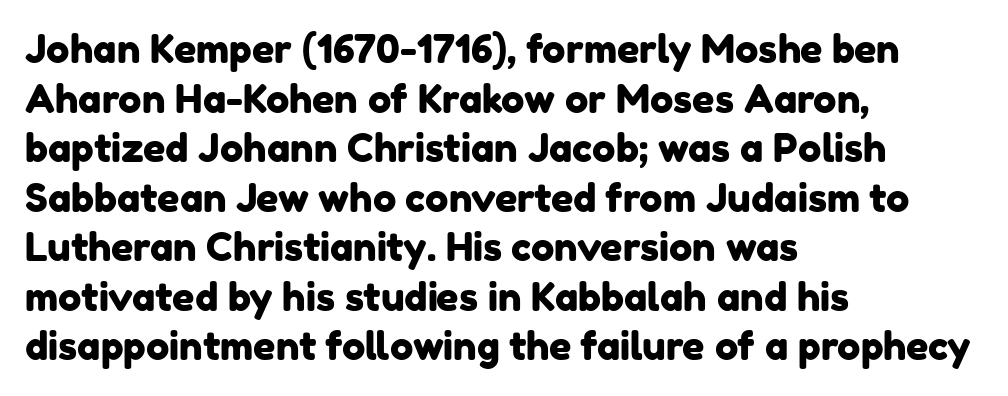
The image shows 39 px sans-serif type; set left-aligned, normal line spacing (1.27x), normal letter spacing, not underlined; low stroke contrast and a medium x-height.
